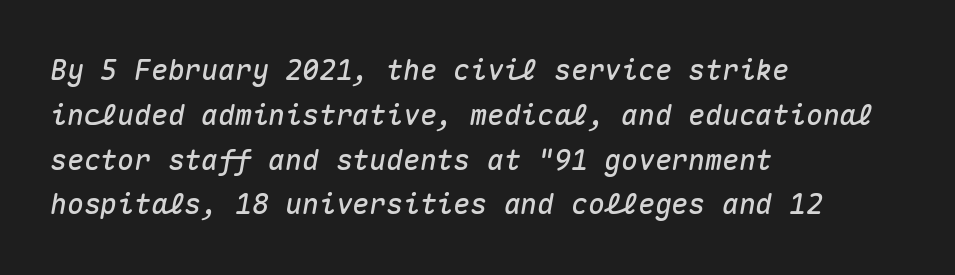
{"italic": "yes", "lean": "right", "slant_degrees": 10, "width": "normal", "stroke_contrast": "medium", "x_height": "medium", "monospaced": "yes", "underline": "no", "align": "left", "line_spacing": "normal", "line_spacing_ratio": 1.6, "letter_spacing": "normal", "letter_spacing_em": 0.0, "glyph_px": 28}
